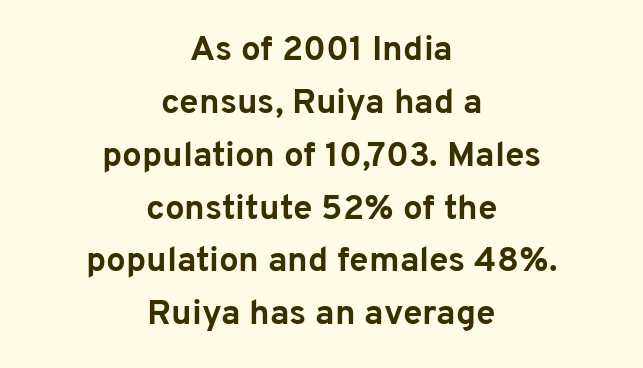
The image shows 35 px bold sans-serif type, upright; set centered, normal line spacing (1.51x), normal letter spacing, not underlined; low stroke contrast and a medium x-height.
